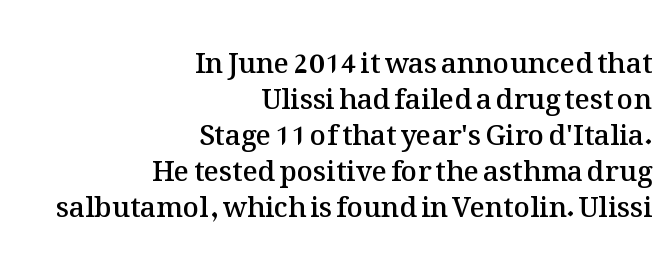
The image shows 28 px semibold type, upright; set right-aligned, normal line spacing (1.29x), normal letter spacing, not underlined; medium stroke contrast and a medium x-height.
